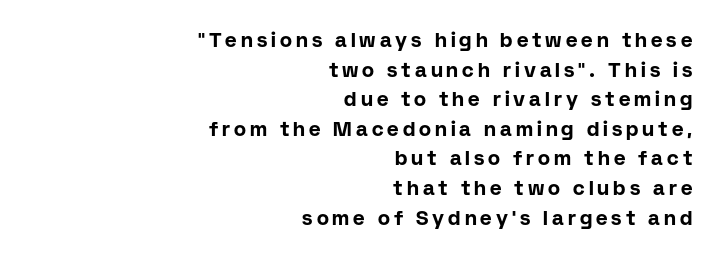
The image shows 20 px bold type, upright; set right-aligned, normal line spacing (1.48x), unusually wide letter spacing (+0.2 em), not underlined.
